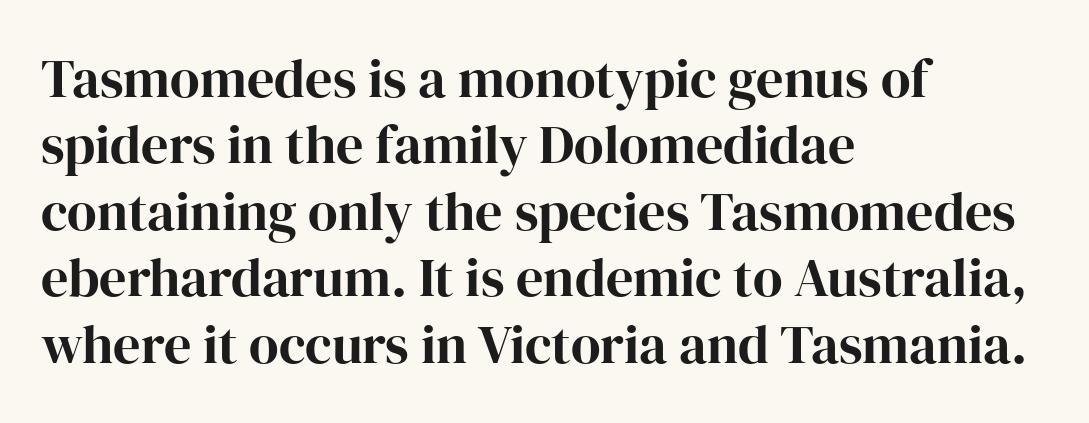
Anything drawn beneath the words? Only blank space. Tracking here is standard; glyphs follow each other at the usual distance. The characters look thick and weighty, a clear bold. Is this a fixed-width face? No — the glyphs have proportional, varying widths. The compositor pushed each line to the left boundary. Regarding serifs, this sample has them.
